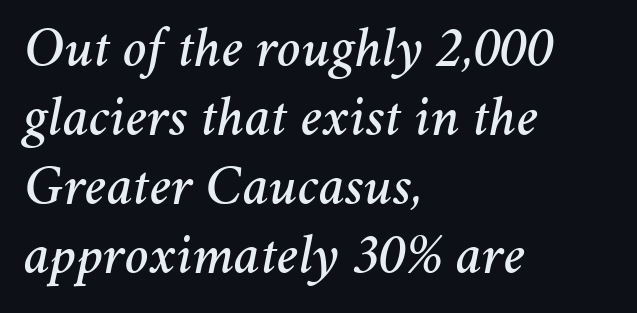
The letters advance in unequal steps, a hallmark of proportional type. Casual observation: everything's shoved over to the left. Italic? Definitely — the glyphs are oblique. Glyph-to-glyph distance matches everyday printed text.
